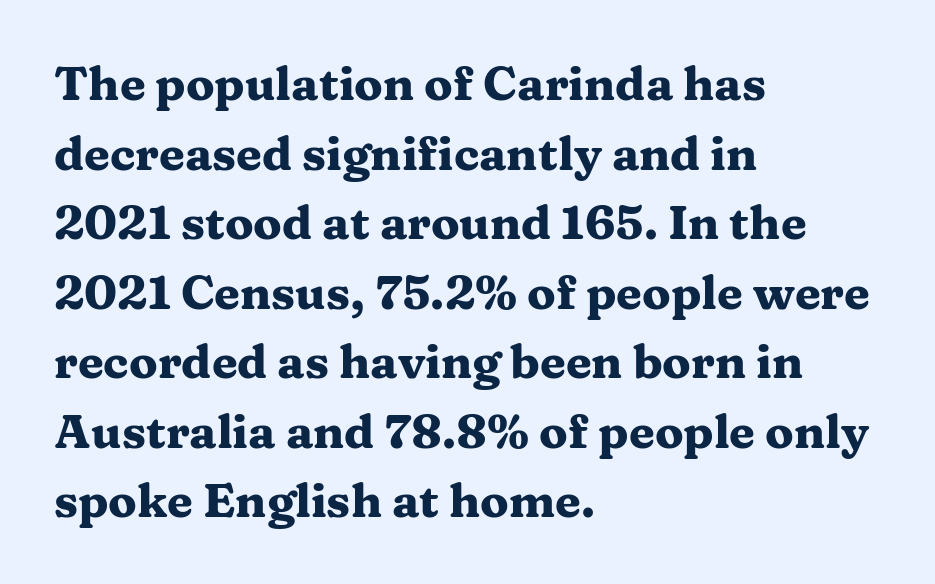
Q: Is the text bold? A: Yes.
Q: Is the text italic (slanted)? A: No, it is upright.
Q: Is the typeface a serif or a sans-serif typeface? A: Serif.
Q: Is the text underlined? A: No.
Q: How is the paragraph aligned? A: Left-aligned.
Q: Is the spacing between letters normal or unusually wide? A: Normal.
Q: Is the spacing between lines tight, normal or loose? A: Normal.
Q: Width (condensed, normal, or wide)? A: Wide.
Q: Stroke contrast? A: Medium.
Q: x-height? A: Medium.
Q: Monospaced? A: No.
